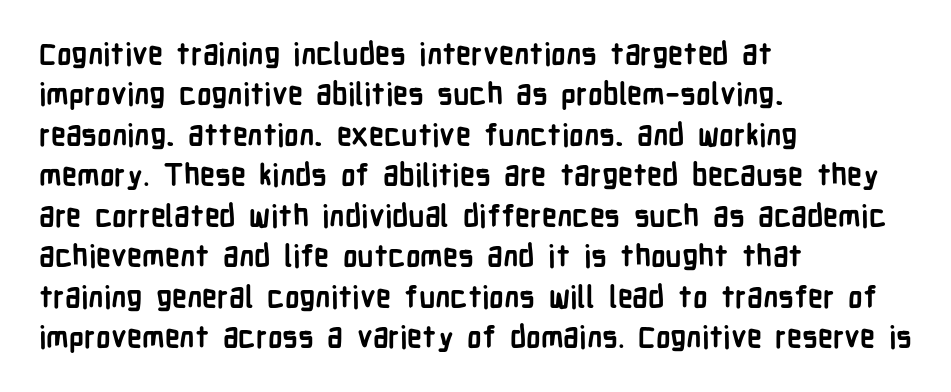
The image shows 30 px semibold, condensed sans-serif type, upright; set left-aligned, normal line spacing (1.35x), normal letter spacing, not underlined; low stroke contrast and a medium x-height.
